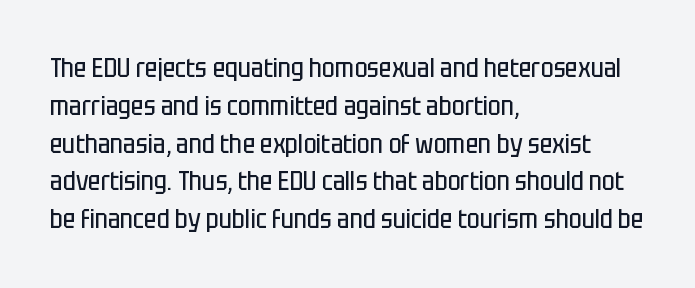
Short note: letters normally spaced. These lines are set flush left with a ragged right edge. The passage shown is not bold in any degree. Rows of type keep a routine distance in the vertical direction. This is the regular roman posture of the typeface.
